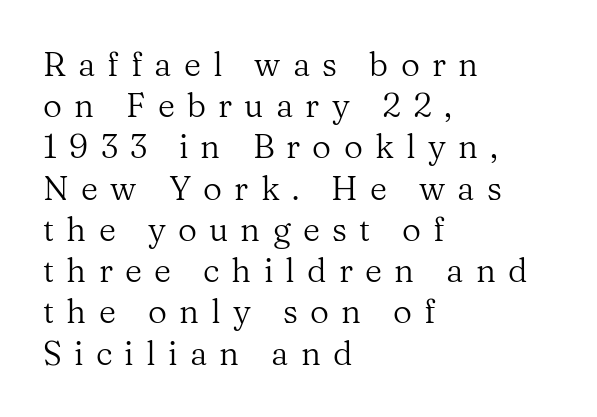
The face used here is rendered with a markedly widened letterfit. Is this a fixed-width face? No — the glyphs have proportional, varying widths. The font is comparable to plain body text, perhaps lighter. Designer's note — italics off, roman on. What's the leading like? Ordinary, nothing unusual.
